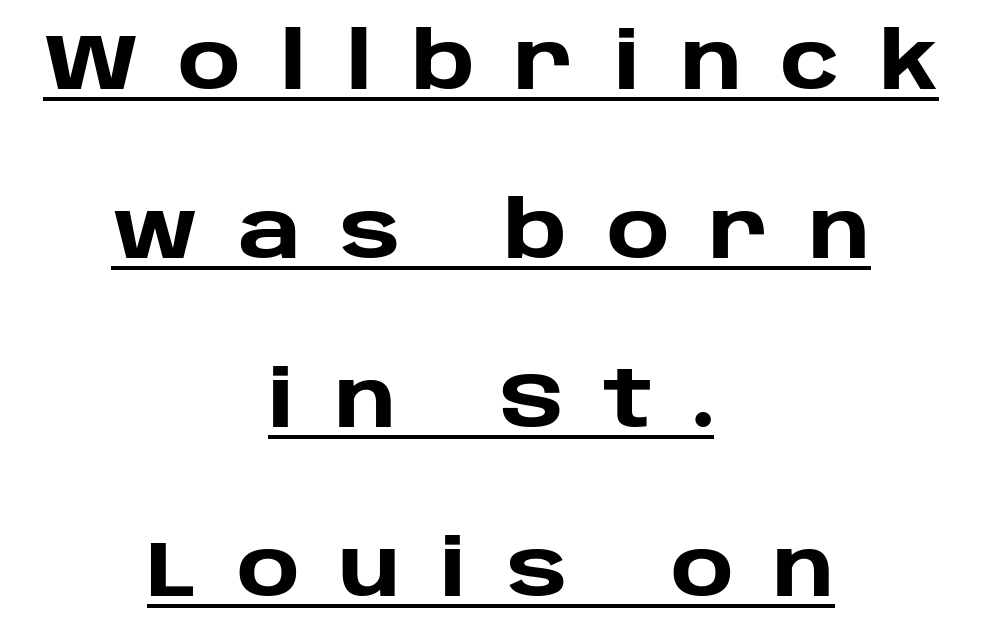
Q: Is the text bold? A: Yes.
Q: Is the text italic (slanted)? A: No, it is upright.
Q: Is the typeface a serif or a sans-serif typeface? A: Sans-serif.
Q: Is the text underlined? A: Yes.
Q: How is the paragraph aligned? A: Centered.
Q: Is the spacing between letters normal or unusually wide? A: Unusually wide.
Q: Is the spacing between lines tight, normal or loose? A: Loose.
Q: Width (condensed, normal, or wide)? A: Normal.
Q: Stroke contrast? A: Low.
Q: x-height? A: Large.
Q: Monospaced? A: No.
